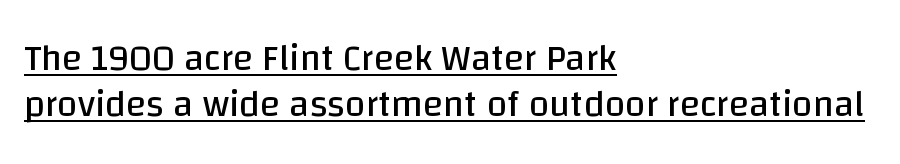
No chunkiness to these letters — they're not bold. Are there feet on the stems? There aren't — it's a sans. How would I describe the line gaps? Plain and ordinary. These lines keep a tight, regular rhythm from letter to letter.
